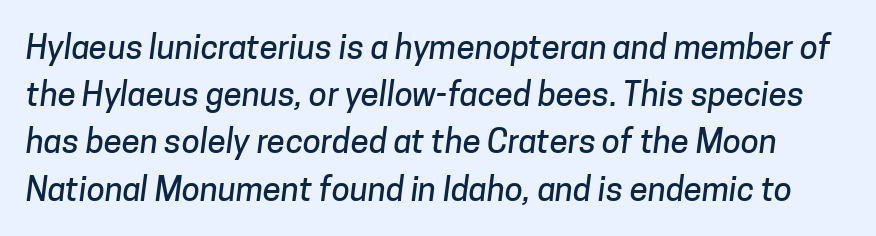
{"serif": "no", "width": "normal", "stroke_contrast": "low", "x_height": "medium", "monospaced": "no", "underline": "no", "line_spacing": "normal", "line_spacing_ratio": 1.43, "letter_spacing": "normal", "letter_spacing_em": 0.0, "glyph_px": 33}
